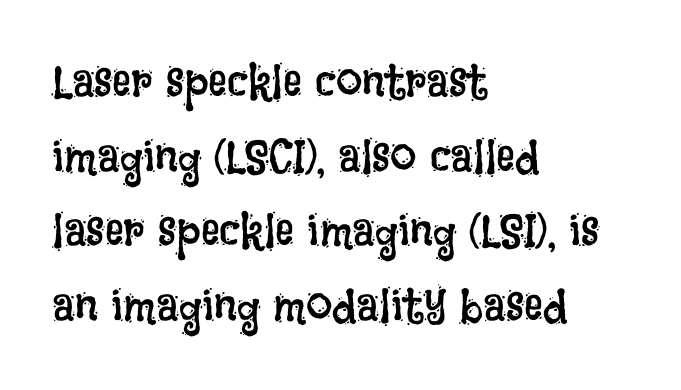
The image shows 47 px regular-weight, condensed type, upright; set left-aligned, normal line spacing (1.59x), normal letter spacing, not underlined; low stroke contrast and a large x-height.
